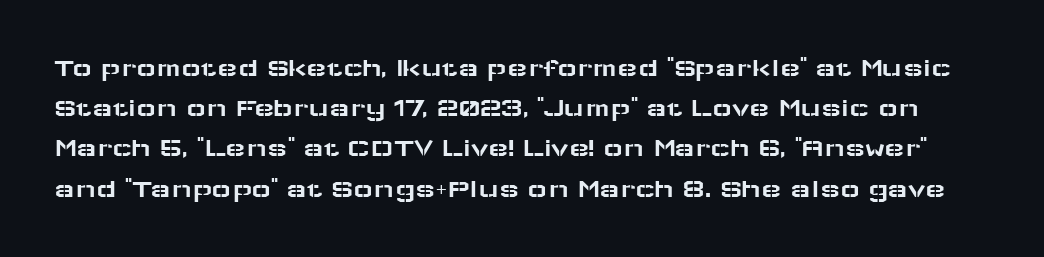
{"italic": "no", "underline": "no", "line_spacing": "normal", "line_spacing_ratio": 1.49, "letter_spacing": "normal", "letter_spacing_em": 0.0, "glyph_px": 27}
